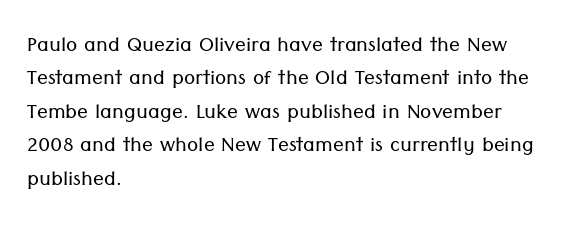
{"italic": "no", "bold": "no", "underline": "no", "align": "left", "line_spacing_ratio": 1.24, "letter_spacing": "normal", "letter_spacing_em": 0.0, "glyph_px": 27}
